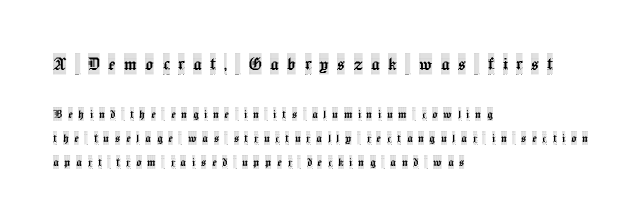
Q: Is the text italic (slanted)? A: No, it is upright.
Q: Is the text underlined? A: No.
Q: How is the paragraph aligned? A: Left-aligned.
Q: Is the spacing between letters normal or unusually wide? A: Unusually wide.
Q: Which block of text is set in a larger size, the first (top) or the second (bottom)? A: The first (top) one.
